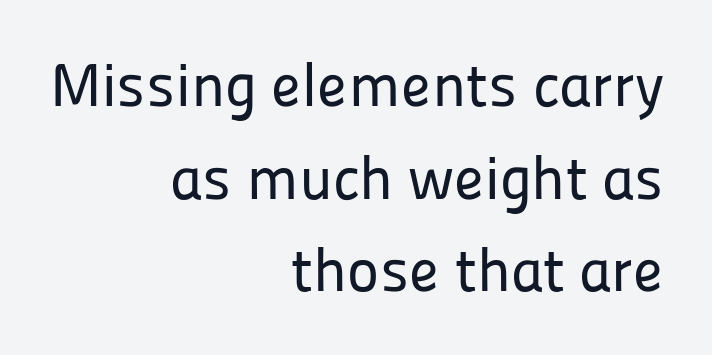
Q: Is the text italic (slanted)? A: No, it is upright.
Q: Is the typeface a serif or a sans-serif typeface? A: Sans-serif.
Q: Is the text underlined? A: No.
Q: How is the paragraph aligned? A: Right-aligned.
Q: Is the spacing between letters normal or unusually wide? A: Normal.
Q: Is the spacing between lines tight, normal or loose? A: Normal.
Q: Width (condensed, normal, or wide)? A: Normal.
Q: Stroke contrast? A: Low.
Q: x-height? A: Medium.
Q: Monospaced? A: No.
